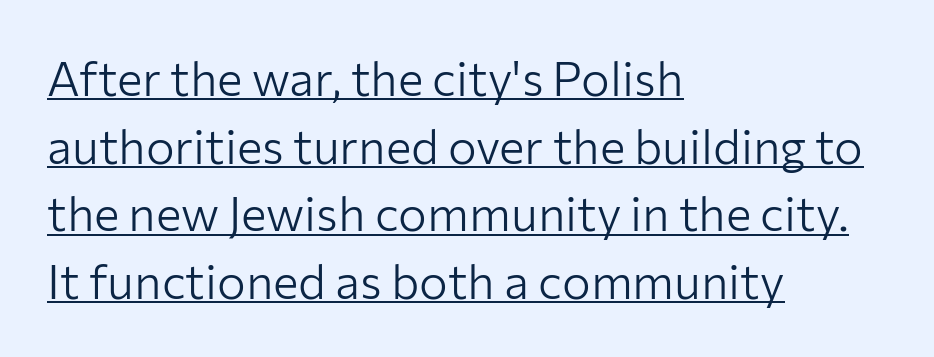
{"serif": "no", "italic": "no", "bold": "no", "weight": "light", "width": "normal", "stroke_contrast": "low", "x_height": "medium", "monospaced": "no", "underline": "yes", "align": "left", "line_spacing": "normal", "line_spacing_ratio": 1.41, "letter_spacing": "normal", "letter_spacing_em": 0.0, "glyph_px": 48}
